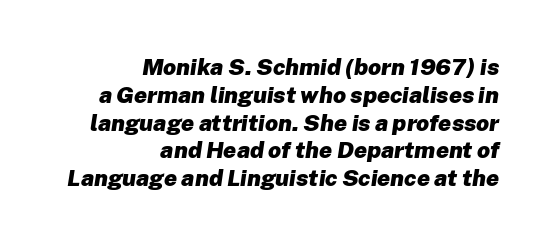
Q: Is the text bold? A: Yes.
Q: Is the text italic (slanted)? A: Yes, it leans right by about 8 degrees.
Q: Is the text underlined? A: No.
Q: How is the paragraph aligned? A: Right-aligned.
Q: Is the spacing between letters normal or unusually wide? A: Normal.
